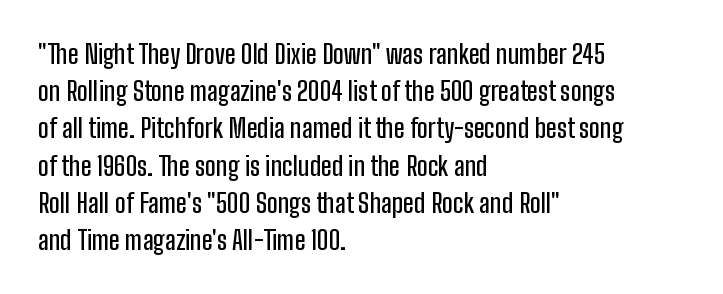
{"italic": "no", "underline": "no", "align": "left", "line_spacing": "normal", "line_spacing_ratio": 1.43, "letter_spacing": "normal", "letter_spacing_em": 0.0, "glyph_px": 26}
